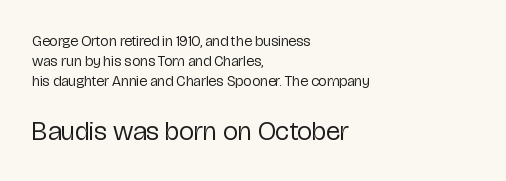
{"italic": "no", "bold": "no", "underline": "no", "align": "left", "line_spacing": "normal", "line_spacing_ratio": 1.35, "letter_spacing": "normal", "letter_spacing_em": 0.0, "larger_block": "second", "size_ratio": 1.8, "glyph_px": 27}
